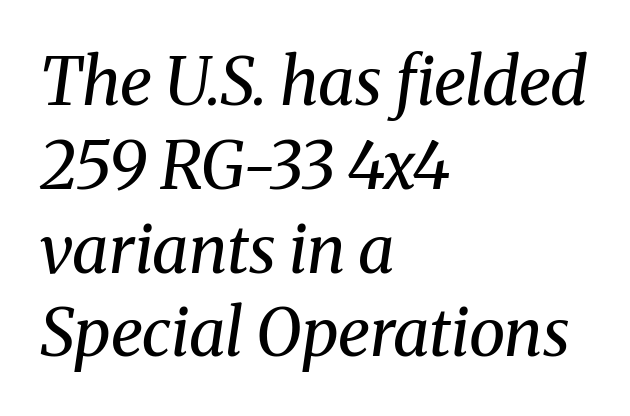
The rendering anchors every line to the left-hand side. Spacing verdict: proportional, widths tailored to each character. Rendered with sloped, italic letterforms. The rows are spaced the way most documents space them.
